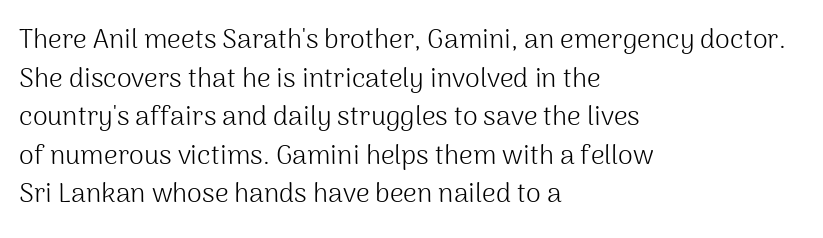
{"italic": "no", "bold": "no", "underline": "no", "align": "left", "line_spacing": "normal", "line_spacing_ratio": 1.43, "letter_spacing": "normal", "letter_spacing_em": 0.0, "glyph_px": 27}
